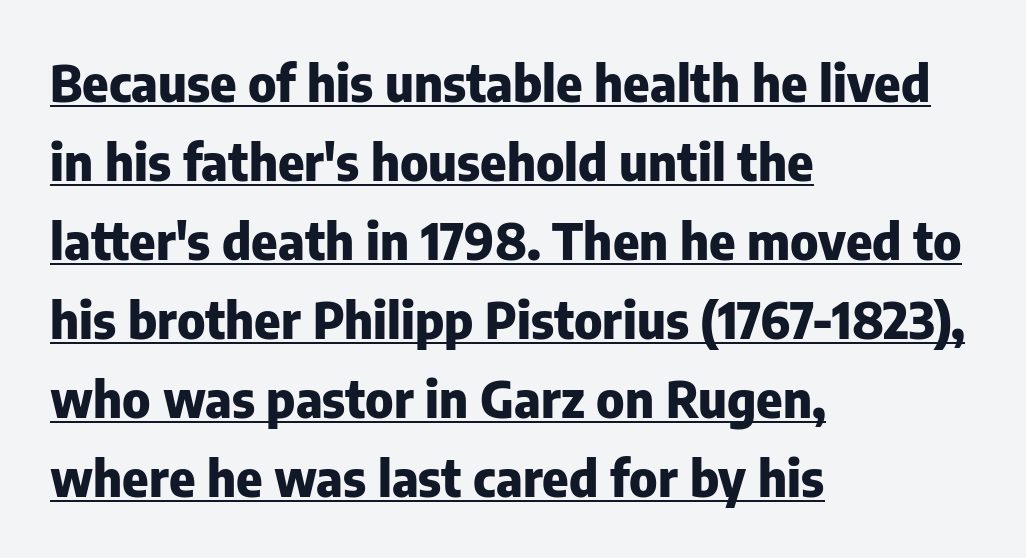
{"serif": "no", "italic": "no", "bold": "yes", "weight": "heavy", "width": "normal", "stroke_contrast": "low", "x_height": "medium", "monospaced": "no", "underline": "yes", "align": "left", "line_spacing": "normal", "line_spacing_ratio": 1.58, "letter_spacing": "normal", "letter_spacing_em": 0.0, "glyph_px": 50}
